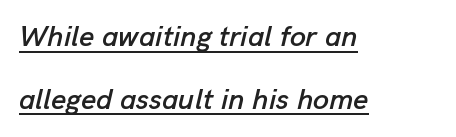
{"italic": "yes", "lean": "right", "slant_degrees": 13, "width": "normal", "stroke_contrast": "low", "x_height": "medium", "monospaced": "no", "underline": "yes", "align": "left", "line_spacing": "loose", "line_spacing_ratio": 2.16, "letter_spacing": "normal", "letter_spacing_em": 0.0, "glyph_px": 29}
